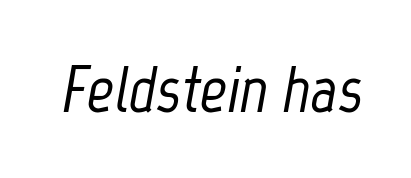
Default kerning and tracking; the words read as compact shapes. Glance below the letters and you will spot only blank space. Think of a printed novel: that variable character pitch is what you see here. Tall strokes in this sample are angled rather than plumb.
